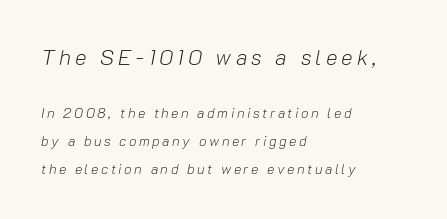
Q: Is the text bold? A: No.
Q: Is the text italic (slanted)? A: Yes, it leans right by about 10 degrees.
Q: Is the text underlined? A: No.
Q: How is the paragraph aligned? A: Left-aligned.
Q: Is the spacing between lines tight, normal or loose? A: Loose.
Q: Which block of text is set in a larger size, the first (top) or the second (bottom)? A: The first (top) one.
